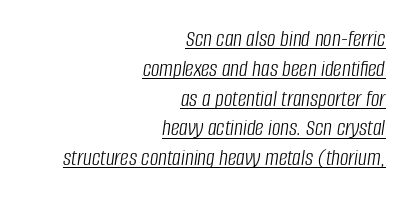
Q: Is the text bold? A: No.
Q: Is the text italic (slanted)? A: Yes, it leans right by about 8 degrees.
Q: Is the text underlined? A: Yes.
Q: How is the paragraph aligned? A: Right-aligned.
Q: Is the spacing between letters normal or unusually wide? A: Normal.
